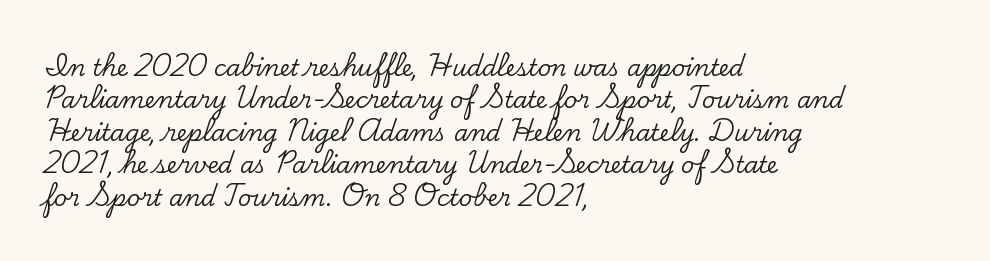
{"underline": "no", "align": "left", "line_spacing": "normal", "line_spacing_ratio": 1.41, "letter_spacing": "normal", "letter_spacing_em": 0.0, "glyph_px": 23}
